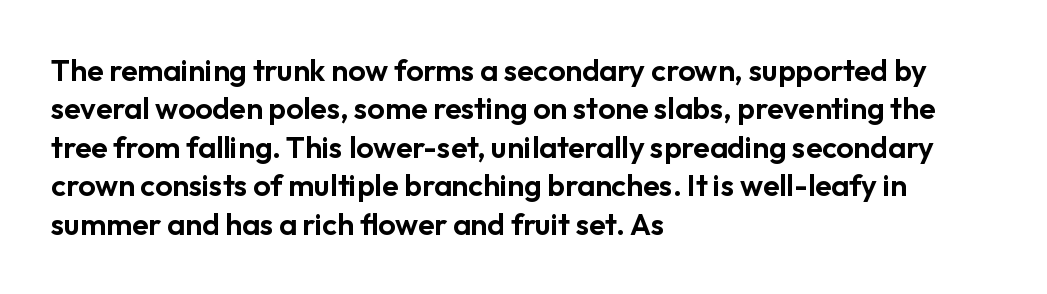
Proportional: the letters do not fall into vertical columns. Every character sits straight up, as roman type does. Quick note: interline space is typical. A typesetter would label this face a sans.
